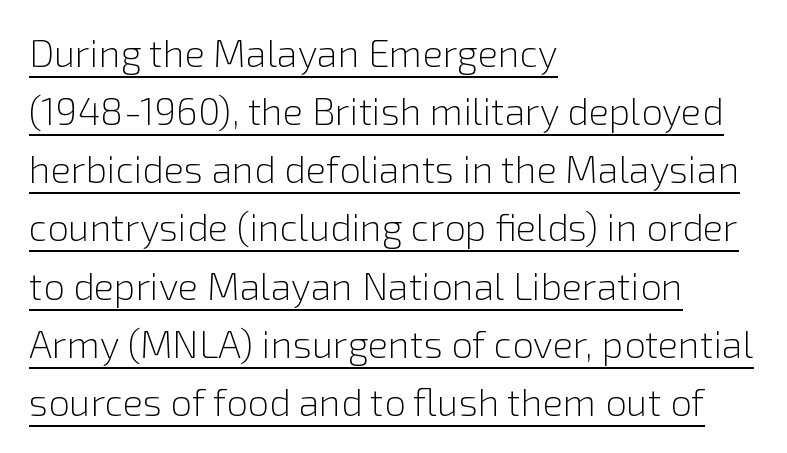
The image shows 38 px light sans-serif type, upright; set left-aligned, normal line spacing (1.53x), normal letter spacing, underlined; a medium x-height.
